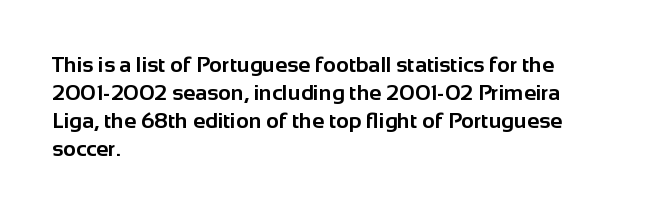
Q: Is the text bold? A: Yes.
Q: Is the text italic (slanted)? A: No, it is upright.
Q: Is the text underlined? A: No.
Q: How is the paragraph aligned? A: Left-aligned.
Q: Is the spacing between letters normal or unusually wide? A: Normal.
Q: Is the spacing between lines tight, normal or loose? A: Normal.
